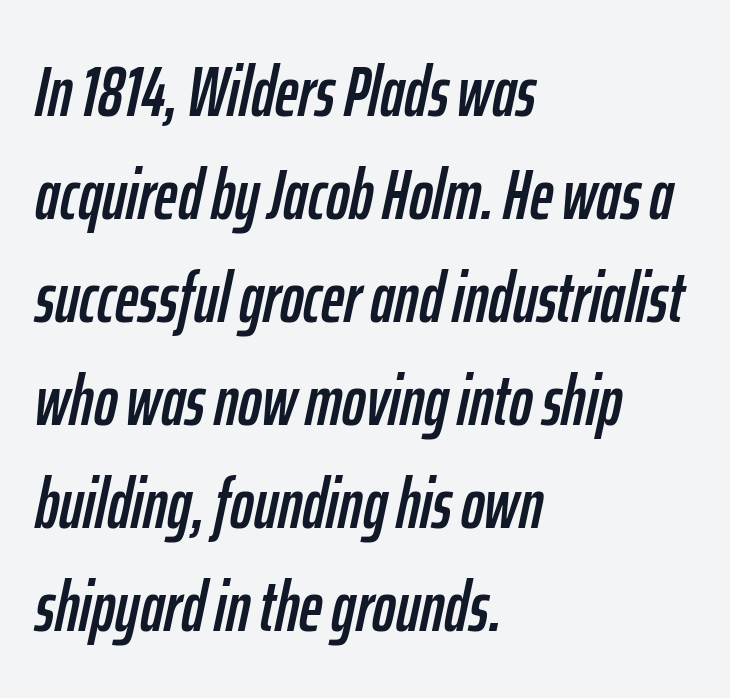
{"italic": "yes", "lean": "right", "slant_degrees": 12, "width": "condensed", "stroke_contrast": "low", "x_height": "medium", "monospaced": "no", "underline": "no", "align": "left", "line_spacing": "normal", "line_spacing_ratio": 1.45, "letter_spacing": "normal", "letter_spacing_em": 0.0, "glyph_px": 71}
